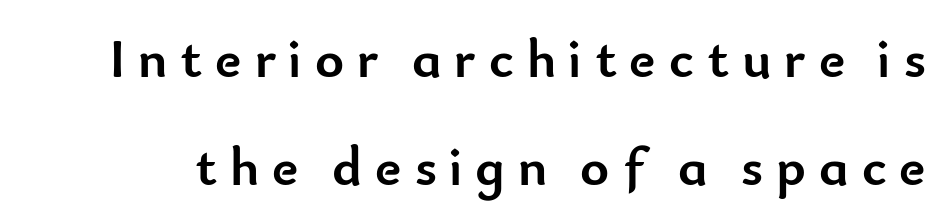
A clean baseline with only descenders dipping below it. Designer's note — italics off, roman on. Grotesque or geometric, the face here clearly has no serifs. A typesetter would call this proportional, since set widths differ per character.
